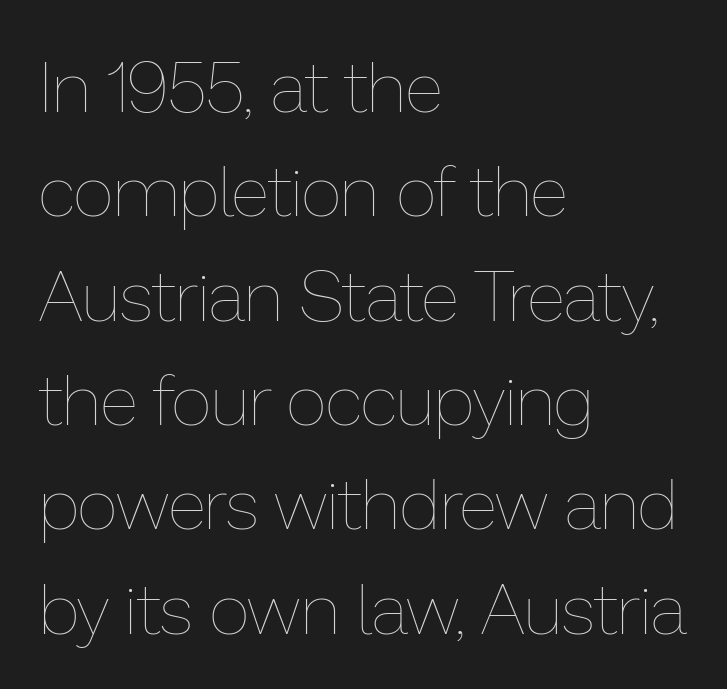
Q: Is the text bold? A: No.
Q: Is the text italic (slanted)? A: No, it is upright.
Q: Is the text underlined? A: No.
Q: How is the paragraph aligned? A: Left-aligned.
Q: Is the spacing between letters normal or unusually wide? A: Normal.
Q: Is the spacing between lines tight, normal or loose? A: Normal.
Q: Width (condensed, normal, or wide)? A: Normal.
Q: Stroke contrast? A: Low.
Q: x-height? A: Medium.
Q: Monospaced? A: No.
